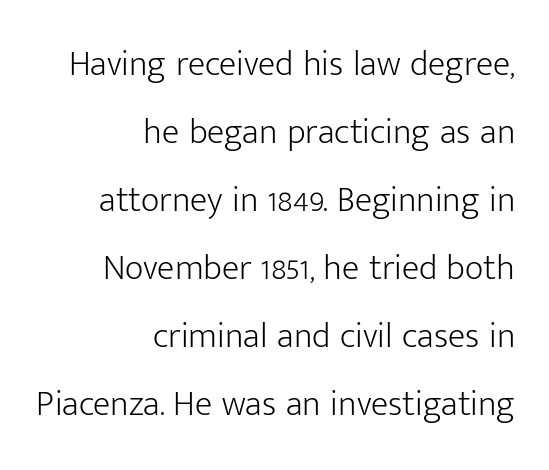
The image shows 36 px light sans-serif type, upright; set right-aligned, line spacing 1.89x, normal letter spacing, not underlined; low stroke contrast and a medium x-height.
